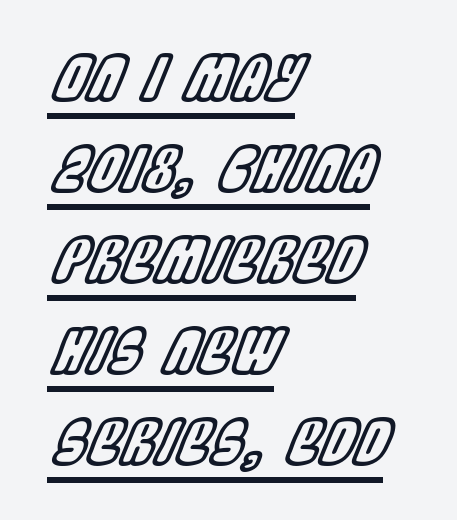
{"italic": "yes", "lean": "right", "slant_degrees": 22, "width": "condensed", "x_height": "large", "monospaced": "no", "underline": "yes", "align": "left", "line_spacing": "normal", "line_spacing_ratio": 1.49, "letter_spacing": "normal", "letter_spacing_em": 0.0, "glyph_px": 61}
